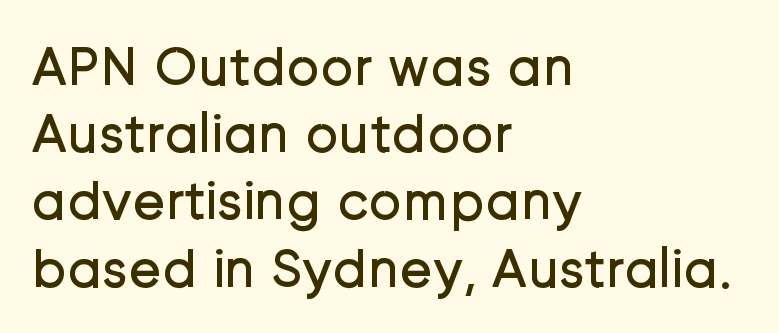
The image shows 56 px regular-weight sans-serif type, upright; set left-aligned, line spacing 1.2x, normal letter spacing, not underlined; low stroke contrast and a medium x-height.
